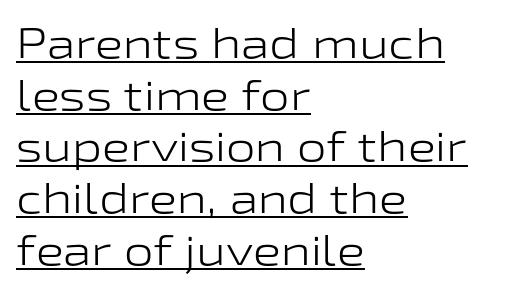
Q: Is the text bold? A: No.
Q: Is the text italic (slanted)? A: No, it is upright.
Q: Is the typeface a serif or a sans-serif typeface? A: Sans-serif.
Q: Is the text underlined? A: Yes.
Q: How is the paragraph aligned? A: Left-aligned.
Q: Is the spacing between letters normal or unusually wide? A: Normal.
Q: Width (condensed, normal, or wide)? A: Wide.
Q: Stroke contrast? A: Low.
Q: x-height? A: Medium.
Q: Monospaced? A: No.
